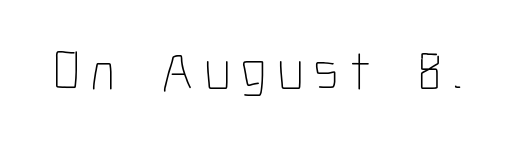
The image shows 59 px thin, condensed type, upright; set not underlined; low stroke contrast and a medium x-height.
